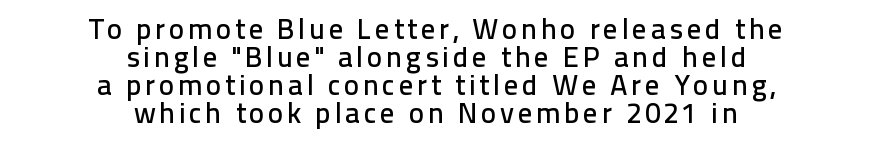
The image shows 29 px sans-serif type, upright; set centered, tight line spacing (0.97x), not underlined; low stroke contrast and a medium x-height.
